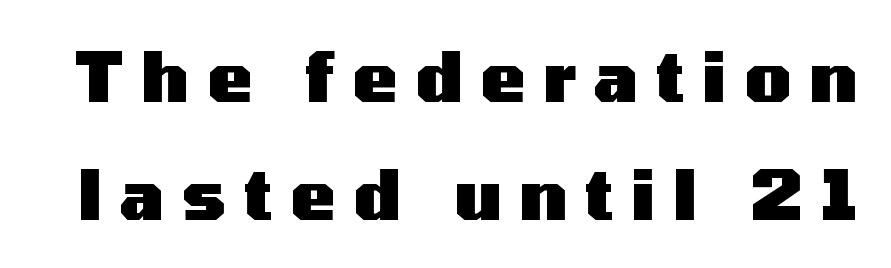
Q: Is the text bold? A: Yes.
Q: Is the text italic (slanted)? A: No, it is upright.
Q: Is the typeface a serif or a sans-serif typeface? A: Sans-serif.
Q: Is the text underlined? A: No.
Q: Is the spacing between letters normal or unusually wide? A: Unusually wide.
Q: Width (condensed, normal, or wide)? A: Wide.
Q: Stroke contrast? A: Medium.
Q: x-height? A: Medium.
Q: Monospaced? A: No.
